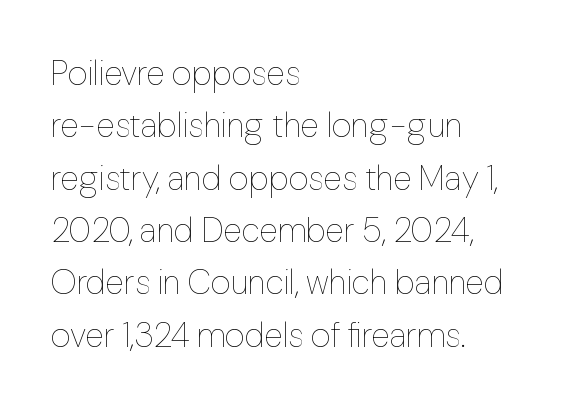
What's the leading like? Ordinary, nothing unusual. Ink coverage per letter is moderate at most. The rendering keeps characters at their native spacing. The passage shown is typed in a proportional face where columns would drift. The rag falls on the right side of this text block. Decoration check: the copy has no underline.
